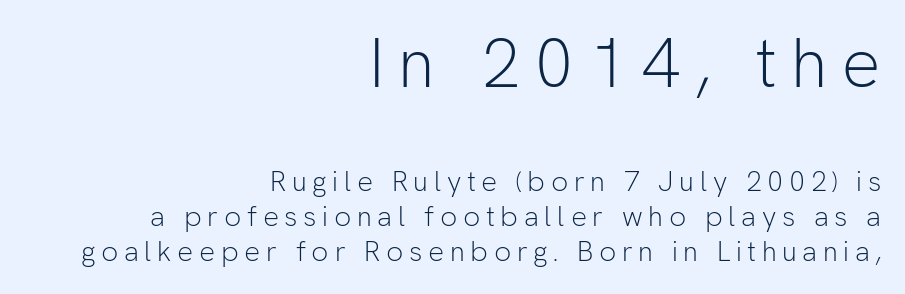
Here the glyphs are tracked loosely, breaking word shapes into spaced letters. The glyphs are unaccompanied by any horizontal stroke below them. Vertical strokes here are truly vertical. Note the varied advance widths — an 'i' is clearly narrower than an 'm'.
